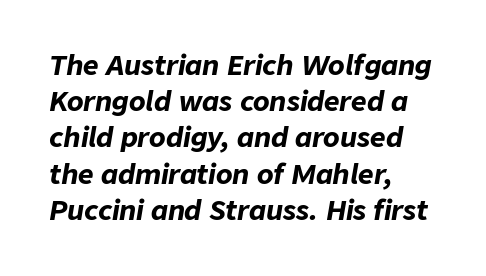
{"italic": "yes", "lean": "right", "slant_degrees": 9, "bold": "yes", "underline": "no", "align": "left", "line_spacing": "normal", "line_spacing_ratio": 1.34, "letter_spacing": "normal", "letter_spacing_em": 0.0, "glyph_px": 27}
